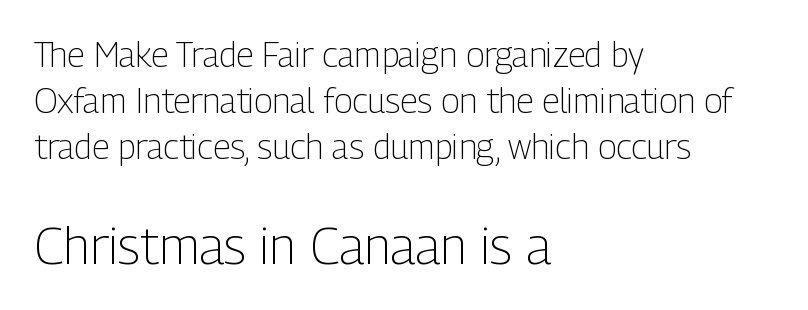
Q: Is the text bold? A: No.
Q: Is the text italic (slanted)? A: No, it is upright.
Q: Is the typeface a serif or a sans-serif typeface? A: Sans-serif.
Q: Is the text underlined? A: No.
Q: How is the paragraph aligned? A: Left-aligned.
Q: Is the spacing between letters normal or unusually wide? A: Normal.
Q: Is the spacing between lines tight, normal or loose? A: Normal.
Q: Which block of text is set in a larger size, the first (top) or the second (bottom)? A: The second (bottom) one.
Q: Width (condensed, normal, or wide)? A: Condensed.
Q: Stroke contrast? A: Low.
Q: x-height? A: Medium.
Q: Monospaced? A: No.
